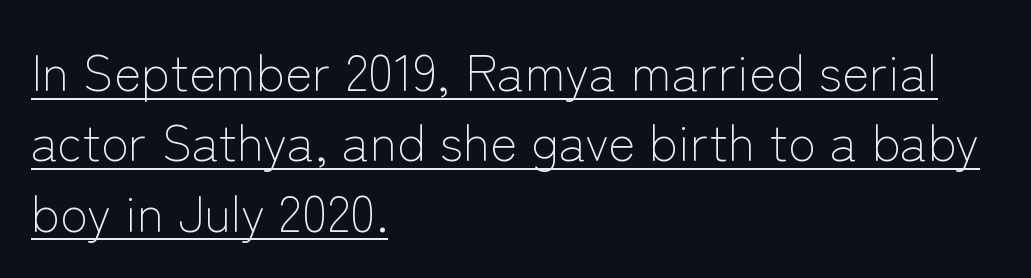
Q: Is the text bold? A: No.
Q: Is the text italic (slanted)? A: No, it is upright.
Q: Is the typeface a serif or a sans-serif typeface? A: Sans-serif.
Q: Is the text underlined? A: Yes.
Q: How is the paragraph aligned? A: Left-aligned.
Q: Is the spacing between letters normal or unusually wide? A: Normal.
Q: Is the spacing between lines tight, normal or loose? A: Normal.
Q: Width (condensed, normal, or wide)? A: Normal.
Q: Stroke contrast? A: Low.
Q: x-height? A: Medium.
Q: Monospaced? A: No.
